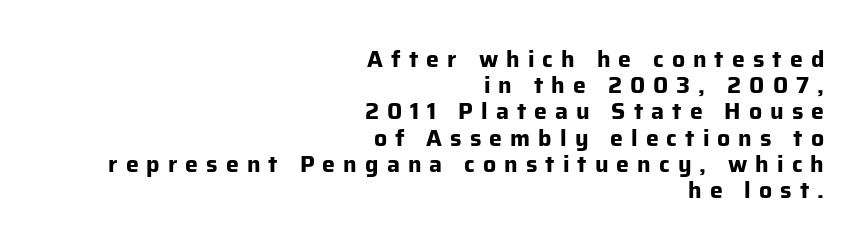
The image shows 23 px bold type, upright; set right-aligned, tight line spacing (1.14x), unusually wide letter spacing (+0.35 em), not underlined.
